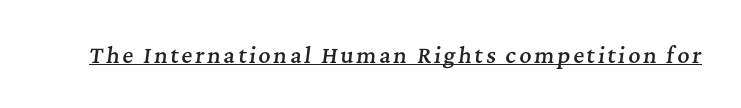
Q: Is the text bold? A: Semi-bold.
Q: Is the text italic (slanted)? A: Yes, it leans right by about 7 degrees.
Q: Is the text underlined? A: Yes.
